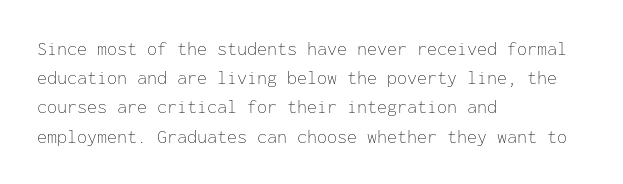
The image shows 20 px text type, upright; set left-aligned, normal line spacing (1.46x), normal letter spacing, not underlined.
